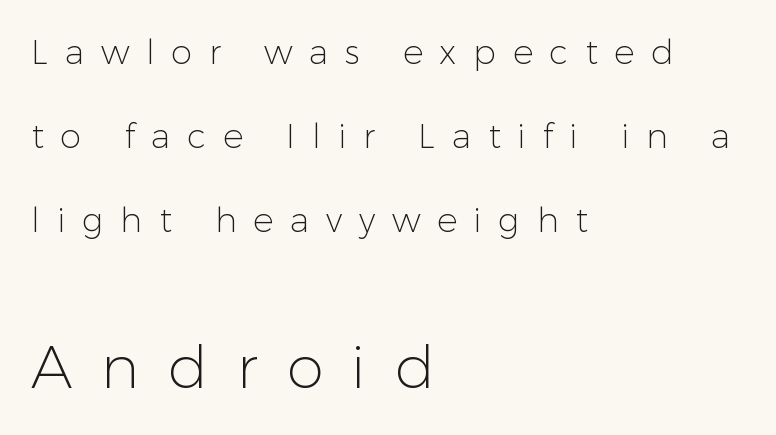
{"serif": "no", "italic": "no", "bold": "no", "weight": "light", "width": "normal", "stroke_contrast": "low", "x_height": "medium", "monospaced": "no", "underline": "no", "align": "left", "line_spacing": "loose", "line_spacing_ratio": 2.47, "letter_spacing": "wide", "letter_spacing_em": 0.49, "larger_block": "second", "size_ratio": 1.74, "glyph_px": 59}
